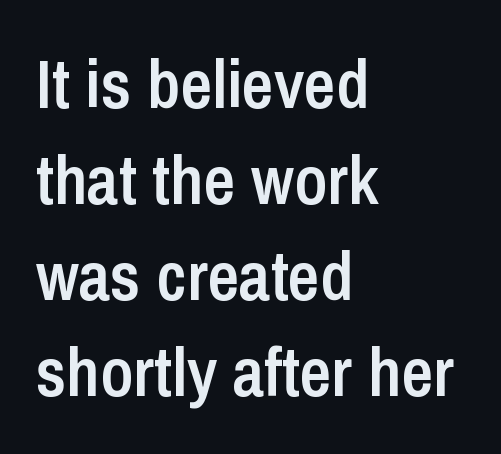
Caption: multi-line text, flush left, ragged right. Looks like regular typesetting: each glyph gets only the width it needs. The type sits square on the baseline with zero lean. Stroke thickness is moderately raised; the sample reads as semibold. The rendering uses a moderate line-height, typical for paragraphs. Anything drawn beneath the words? Only blank space.
